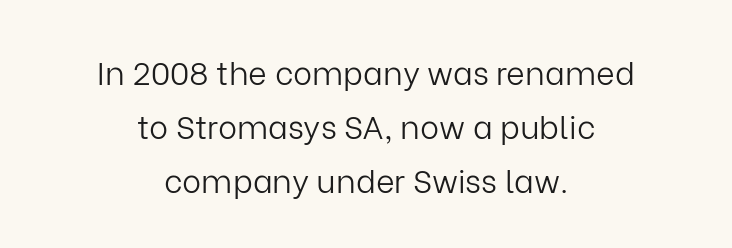
Proportional: the letters do not fall into vertical columns. A light-to-regular cut is what we see here. A roman cut, with each character standing at attention. The face used here is rendered with its standard letterfit.
